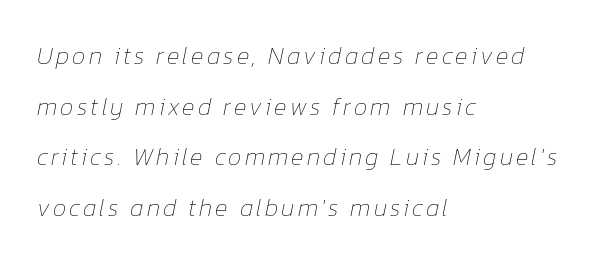
{"italic": "yes", "lean": "right", "slant_degrees": 12, "bold": "no", "underline": "no", "align": "left", "line_spacing": "loose", "line_spacing_ratio": 2.11, "glyph_px": 24}
